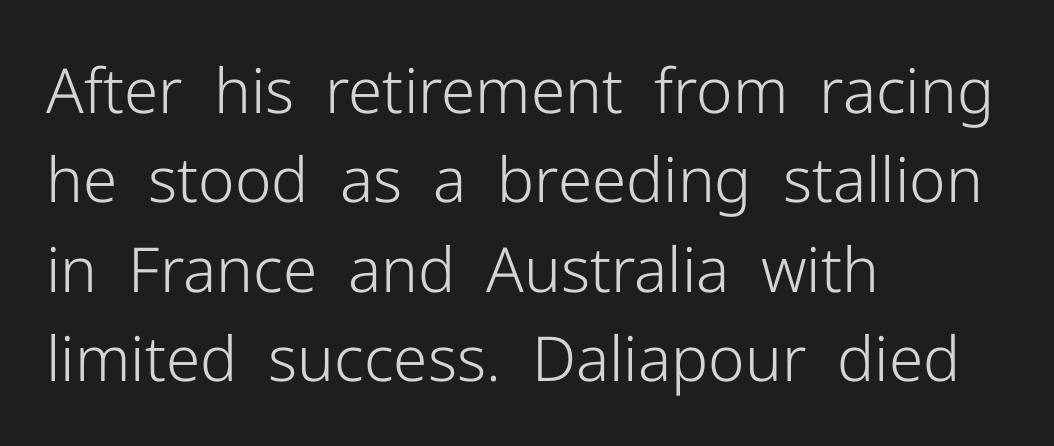
Q: Is the text bold? A: No.
Q: Is the text italic (slanted)? A: No, it is upright.
Q: Is the typeface a serif or a sans-serif typeface? A: Sans-serif.
Q: Is the text underlined? A: No.
Q: How is the paragraph aligned? A: Left-aligned.
Q: Is the spacing between letters normal or unusually wide? A: Normal.
Q: Is the spacing between lines tight, normal or loose? A: Normal.
Q: Width (condensed, normal, or wide)? A: Normal.
Q: Stroke contrast? A: Low.
Q: x-height? A: Medium.
Q: Monospaced? A: No.
